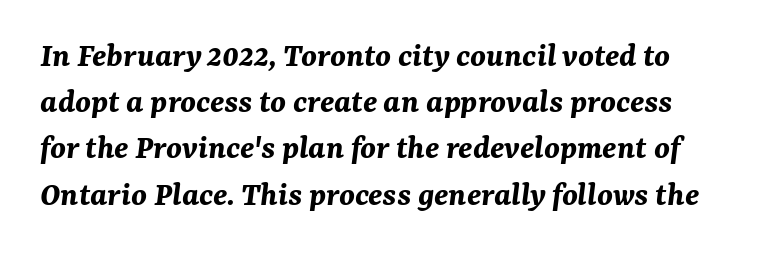
Q: Is the text bold? A: Yes.
Q: Is the text italic (slanted)? A: Yes, it leans right by about 7 degrees.
Q: Is the text underlined? A: No.
Q: Is the spacing between letters normal or unusually wide? A: Normal.
Q: Is the spacing between lines tight, normal or loose? A: Normal.
Q: Width (condensed, normal, or wide)? A: Normal.
Q: Stroke contrast? A: Medium.
Q: x-height? A: Medium.
Q: Monospaced? A: No.
